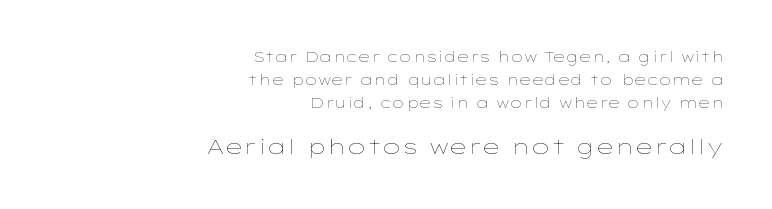
{"italic": "no", "bold": "no", "underline": "no", "align": "right", "line_spacing": "normal", "line_spacing_ratio": 1.63, "letter_spacing": "normal", "letter_spacing_em": 0.0, "larger_block": "second", "size_ratio": 1.5, "glyph_px": 21}
